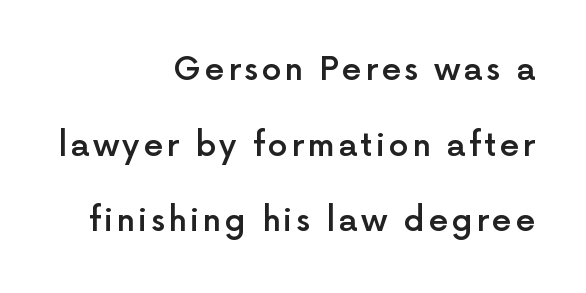
The image shows 32 px semibold sans-serif type, upright; set right-aligned, loose line spacing (2.36x), not underlined; a medium x-height.
